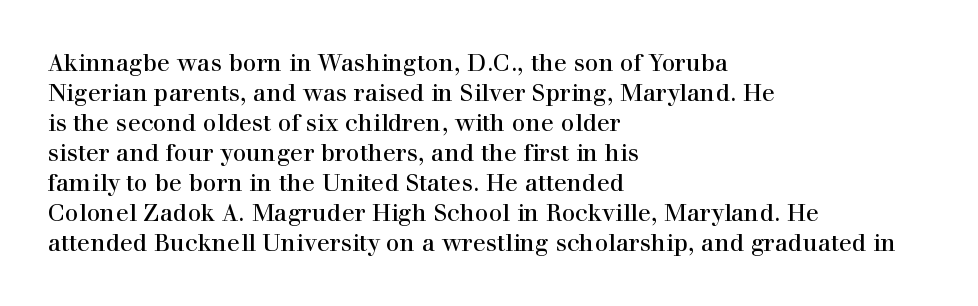
The lines in this sample share a left origin and differ only in where they stop. Tracking here is standard; glyphs follow each other at the usual distance. How would I describe the line gaps? Plain and ordinary. You can tell it's not italic because the verticals are truly vertical.
